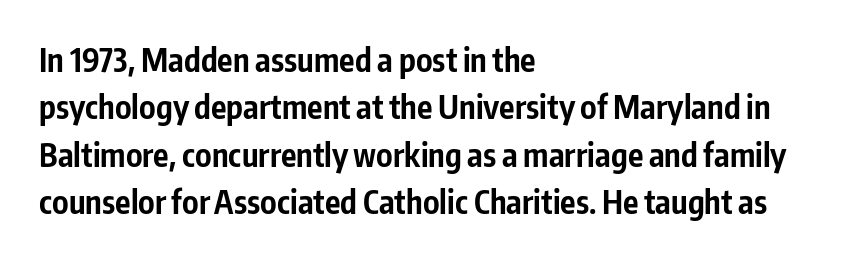
Nope, no serifs anywhere on these letters. This is roman type, the default non-slanted kind. Does the leading feel generous? No, just average. Heft: maximum for text — a bold. Observe the ordinary spacing: letters are neighbours, not strangers.
